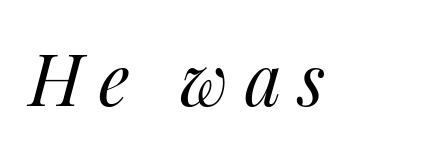
Q: Is the text bold? A: No.
Q: Is the text italic (slanted)? A: Yes, it leans right by about 14 degrees.
Q: Is the text underlined? A: No.
Q: Is the spacing between letters normal or unusually wide? A: Unusually wide.
Q: Width (condensed, normal, or wide)? A: Normal.
Q: Stroke contrast? A: Medium.
Q: x-height? A: Medium.
Q: Monospaced? A: No.
